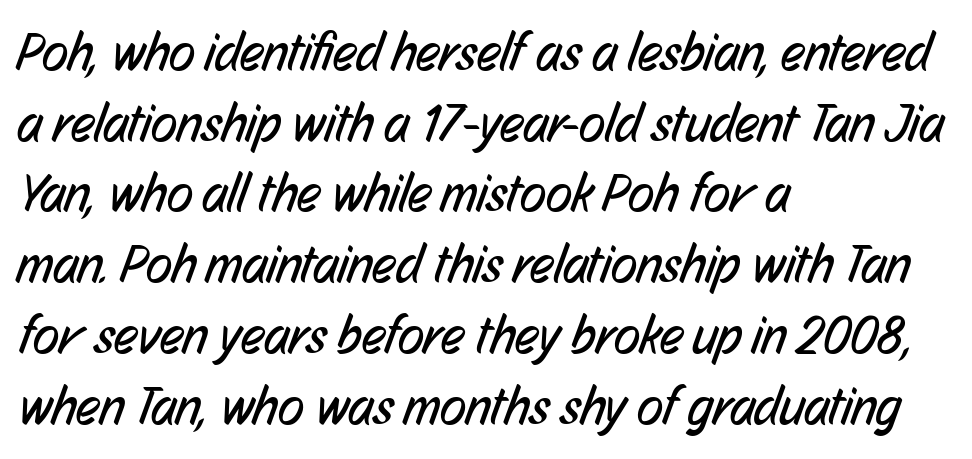
Glyph-to-glyph distance matches everyday printed text. Type style note: lacks serifs. Think standard paragraph weight, or any step lighter than that. The passage shown is typed in a proportional face where columns would drift.
